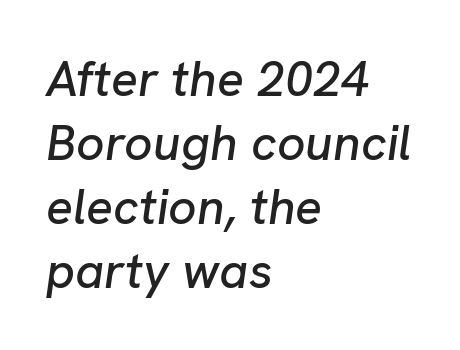
Check the space under the baseline: it is left empty. The rendering applies a slant to the glyphs. What's the leading like? Ordinary, nothing unusual. Is this a fixed-width face? No — the glyphs have proportional, varying widths. Short note: letters normally spaced. Layout note: lines flush left.
